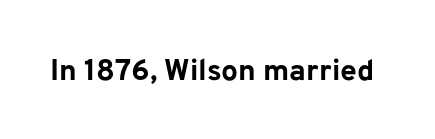
The specimen reads as upright at a glance. In terms of letterform style, serifs are entirely absent. What stands out about the letter spacing? Nothing — it is the standard amount. Chunky letters — that's bold for sure. Proportional: the letters do not fall into vertical columns. Check under the words: just untouched page.
